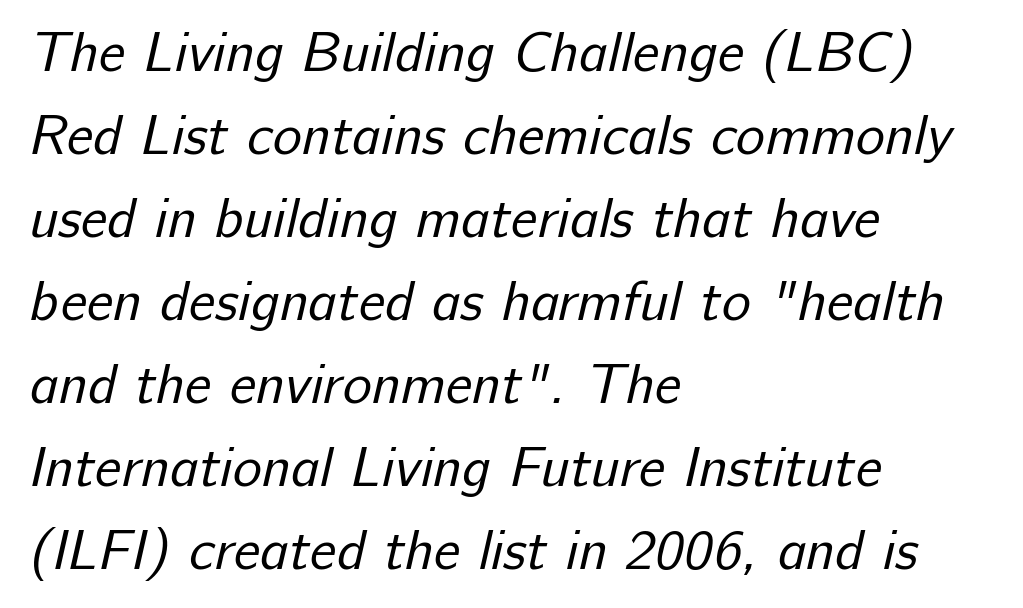
{"serif": "no", "bold": "no", "weight": "regular", "width": "normal", "stroke_contrast": "low", "x_height": "medium", "monospaced": "no", "underline": "no", "align": "left", "line_spacing": "normal", "line_spacing_ratio": 1.51, "letter_spacing": "normal", "letter_spacing_em": 0.0, "glyph_px": 55}
